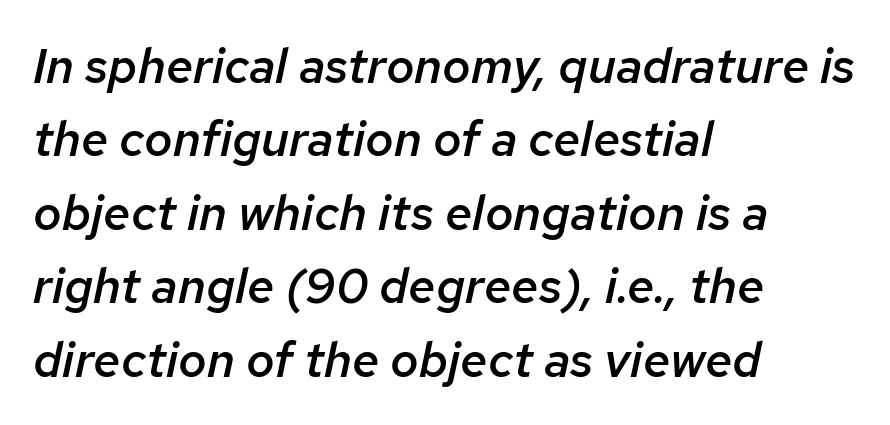
The image shows 49 px semibold type, italic (leaning right); set left-aligned, normal line spacing (1.5x), normal letter spacing, not underlined; low stroke contrast and a medium x-height.
